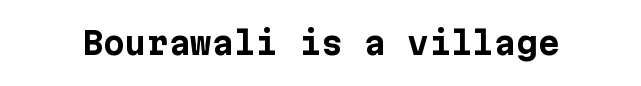
There is no visible air inserted between adjacent glyphs. The font family rendered here belongs to the sans-serif group. Check under the words: just untouched page. Every letter is thick-stroked: bold, no question. Posture: upright roman.
